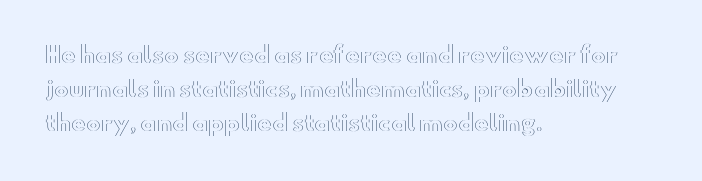
Q: Is the text italic (slanted)? A: No, it is upright.
Q: Is the text underlined? A: No.
Q: How is the paragraph aligned? A: Left-aligned.
Q: Is the spacing between letters normal or unusually wide? A: Normal.
Q: Is the spacing between lines tight, normal or loose? A: Normal.
